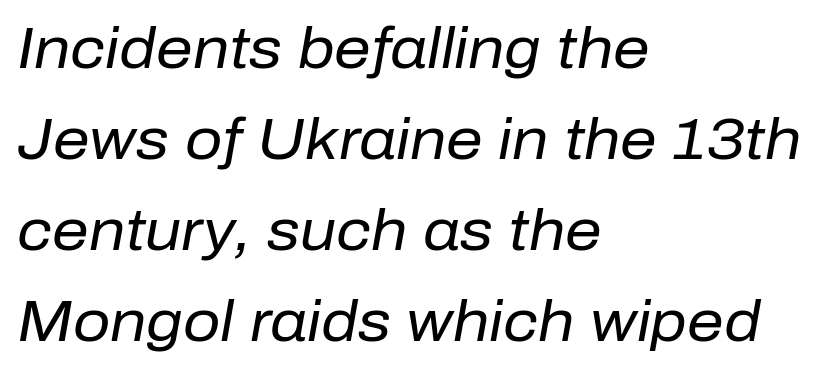
Q: Is the text bold? A: No.
Q: Is the text italic (slanted)? A: Yes, it leans right by about 10 degrees.
Q: Is the text underlined? A: No.
Q: How is the paragraph aligned? A: Left-aligned.
Q: Is the spacing between letters normal or unusually wide? A: Normal.
Q: Is the spacing between lines tight, normal or loose? A: Normal.
Q: Width (condensed, normal, or wide)? A: Normal.
Q: Stroke contrast? A: Low.
Q: x-height? A: Medium.
Q: Monospaced? A: No.
